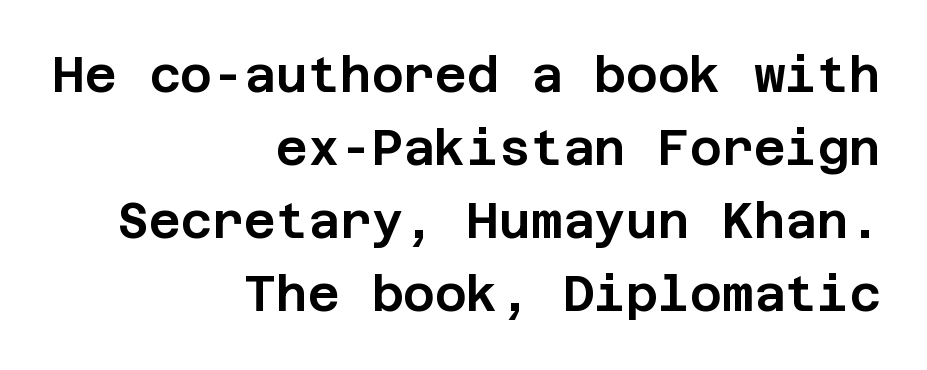
The image shows 49 px sans-serif type, upright; set right-aligned, normal line spacing (1.49x), normal letter spacing, not underlined; low stroke contrast and a large x-height.
